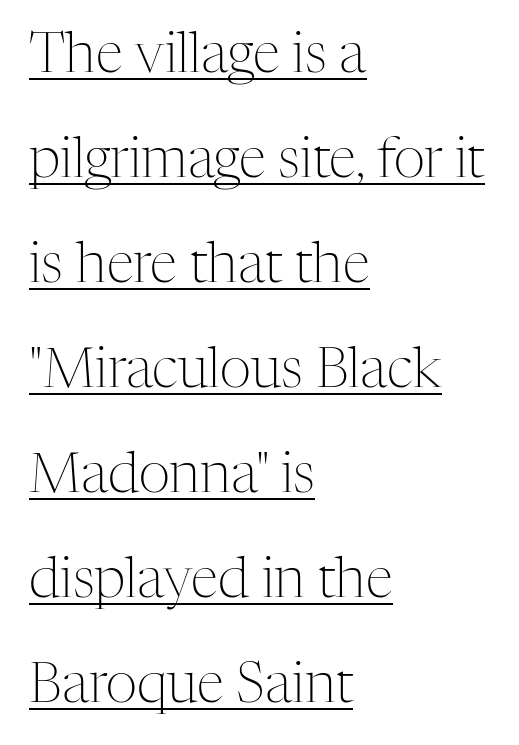
Each new line begins a long way beneath the previous one. Underlining? Definitely there. The face used here is seriffed, in the tradition of book romans. You could not count columns in this text — the font is proportionally spaced.
